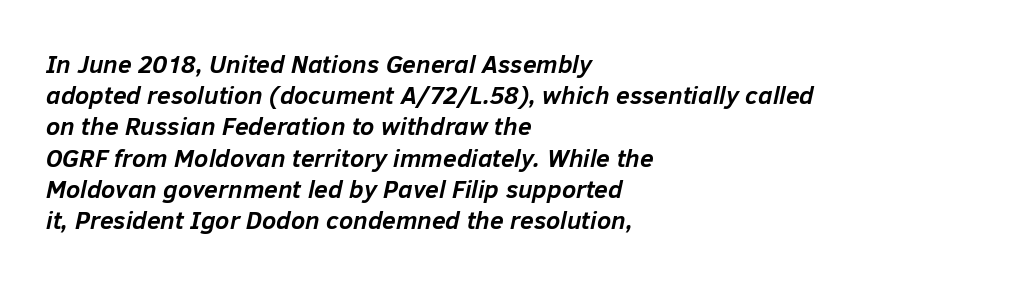
The image shows 25 px bold type, italic (leaning right); set left-aligned, normal line spacing (1.25x), normal letter spacing, not underlined.
